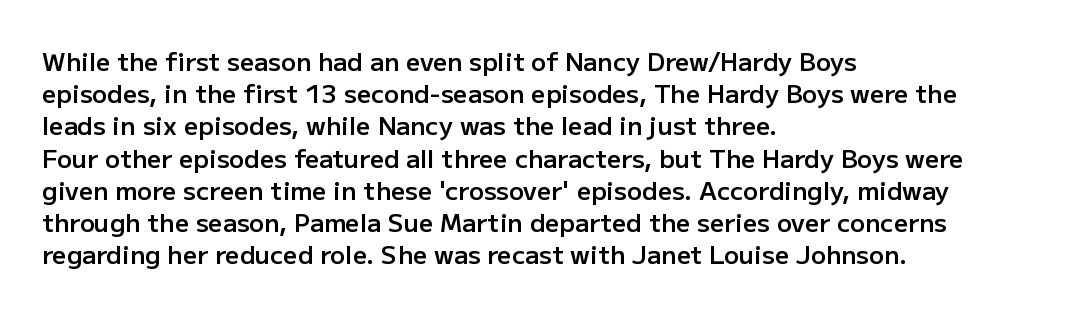
{"italic": "no", "bold": "semi", "underline": "no", "align": "left", "line_spacing": "normal", "line_spacing_ratio": 1.29, "letter_spacing": "normal", "letter_spacing_em": 0.0, "glyph_px": 25}
